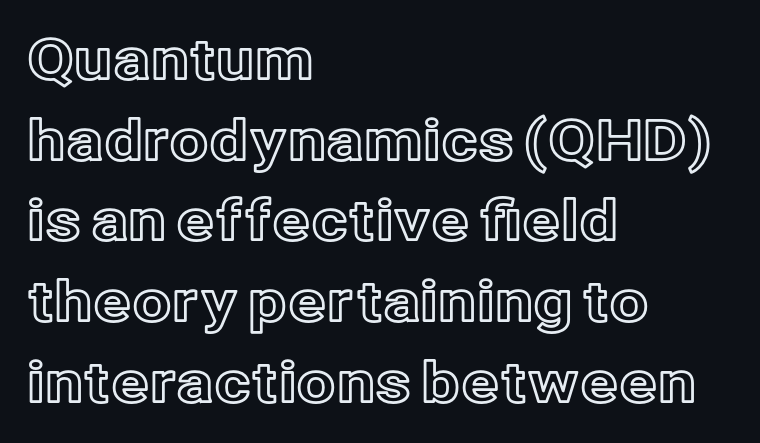
Q: Is the text italic (slanted)? A: No, it is upright.
Q: Is the text underlined? A: No.
Q: How is the paragraph aligned? A: Left-aligned.
Q: Is the spacing between letters normal or unusually wide? A: Normal.
Q: Is the spacing between lines tight, normal or loose? A: Normal.
Q: Width (condensed, normal, or wide)? A: Normal.
Q: x-height? A: Medium.
Q: Monospaced? A: No.
